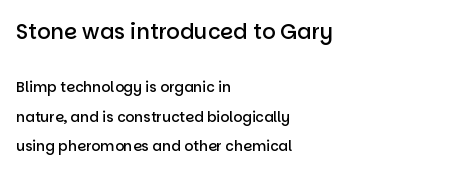
{"italic": "no", "bold": "semi", "underline": "no", "align": "left", "line_spacing": "loose", "line_spacing_ratio": 2.11, "letter_spacing": "normal", "letter_spacing_em": 0.0, "larger_block": "first", "size_ratio": 1.5, "glyph_px": 21}
